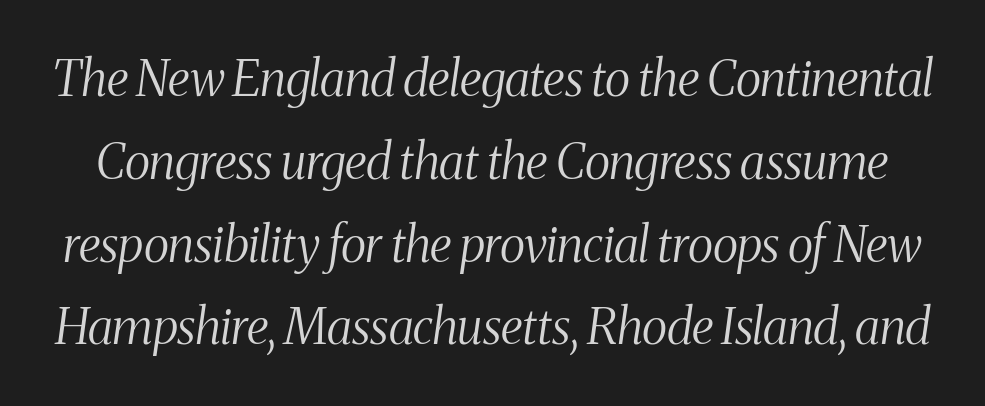
The image shows 49 px light, condensed serif type, italic (leaning right); set normal line spacing (1.69x), normal letter spacing, not underlined; medium stroke contrast and a medium x-height.
